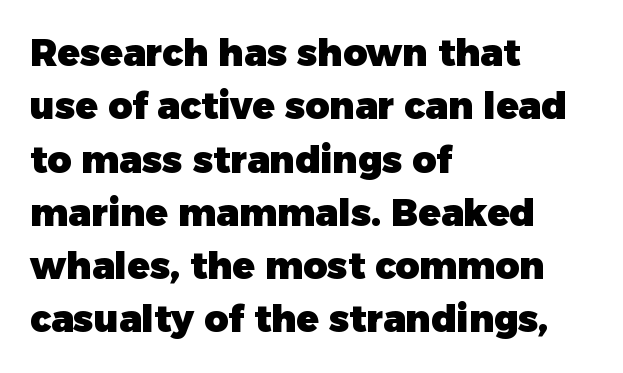
{"serif": "no", "italic": "no", "bold": "yes", "weight": "heavy", "width": "normal", "stroke_contrast": "low", "x_height": "medium", "monospaced": "no", "underline": "no", "align": "left", "line_spacing": "normal", "line_spacing_ratio": 1.44, "letter_spacing": "normal", "letter_spacing_em": 0.0, "glyph_px": 37}
